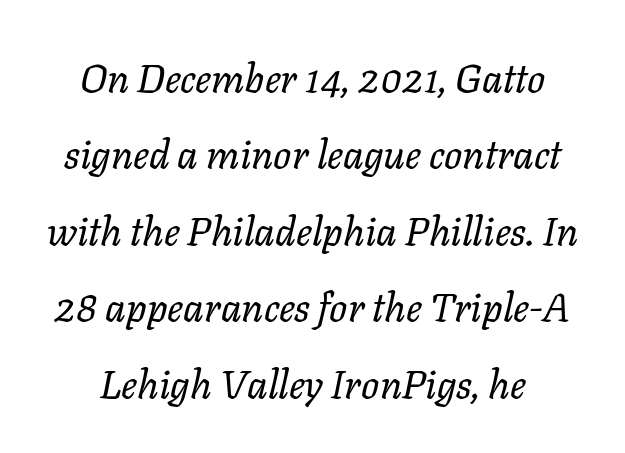
Clear beneath every line of the passage. One glance says open: line gaps are wider than usual. You could not count columns in this text — the font is proportionally spaced. Think standard paragraph weight, or any step lighter than that. Designer's note — italics engaged.
